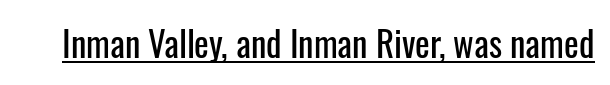
Q: Is the text italic (slanted)? A: No, it is upright.
Q: Is the typeface a serif or a sans-serif typeface? A: Sans-serif.
Q: Is the text underlined? A: Yes.
Q: Is the spacing between letters normal or unusually wide? A: Normal.
Q: Width (condensed, normal, or wide)? A: Condensed.
Q: Stroke contrast? A: Low.
Q: x-height? A: Medium.
Q: Monospaced? A: No.
